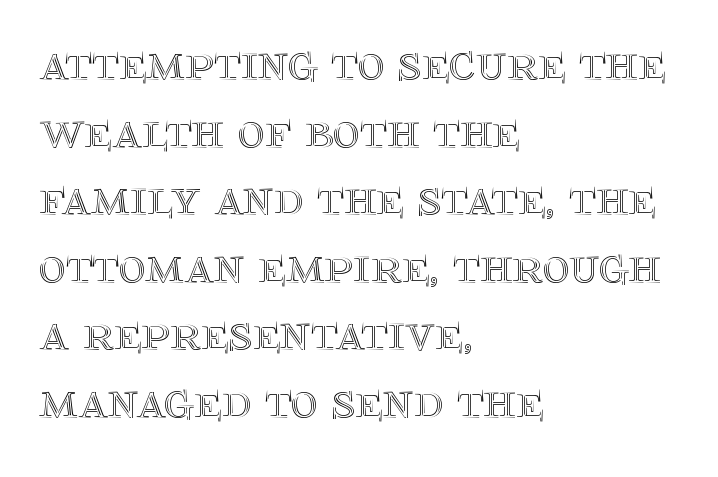
Q: Is the text italic (slanted)? A: No, it is upright.
Q: Is the text underlined? A: No.
Q: How is the paragraph aligned? A: Left-aligned.
Q: Is the spacing between letters normal or unusually wide? A: Normal.
Q: Is the spacing between lines tight, normal or loose? A: Normal.
Q: Width (condensed, normal, or wide)? A: Normal.
Q: x-height? A: Large.
Q: Monospaced? A: No.
